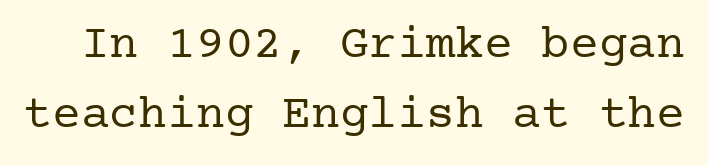
The image shows 48 px regular-weight serif type, upright; set normal line spacing (1.45x), normal letter spacing, not underlined; low stroke contrast and a medium x-height.
